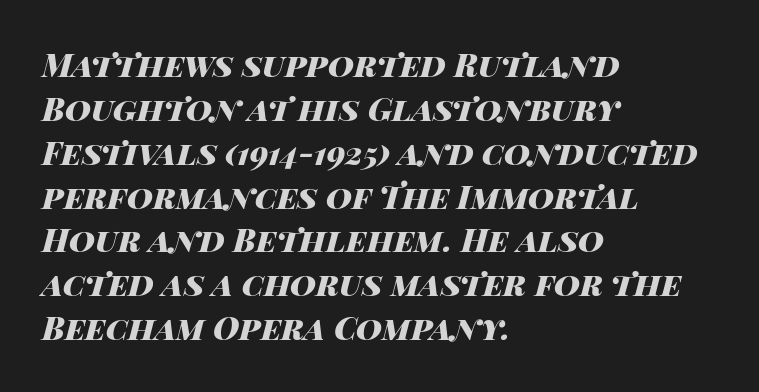
The image shows 32 px heavy, wide type, italic (leaning right); set left-aligned, normal line spacing (1.37x), normal letter spacing, not underlined; high stroke contrast and a large x-height.
